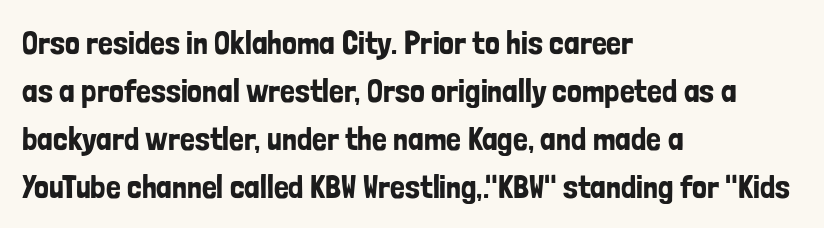
The image shows 33 px condensed sans-serif type, upright; set left-aligned, normal line spacing (1.45x), normal letter spacing, not underlined; low stroke contrast and a medium x-height.
